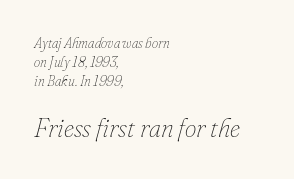
Characters are canted at an angle relative to the baseline's perpendicular. The line-height multiplier appears to be the usual default. The baseline area is clear. Ink coverage per letter is moderate at most. The designer gave the closing block more size than the opening block.
